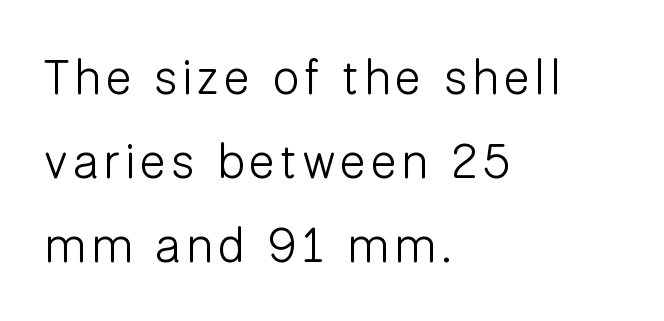
The image shows 48 px light sans-serif type, upright; set left-aligned, line spacing 1.75x, not underlined; low stroke contrast and a medium x-height.
